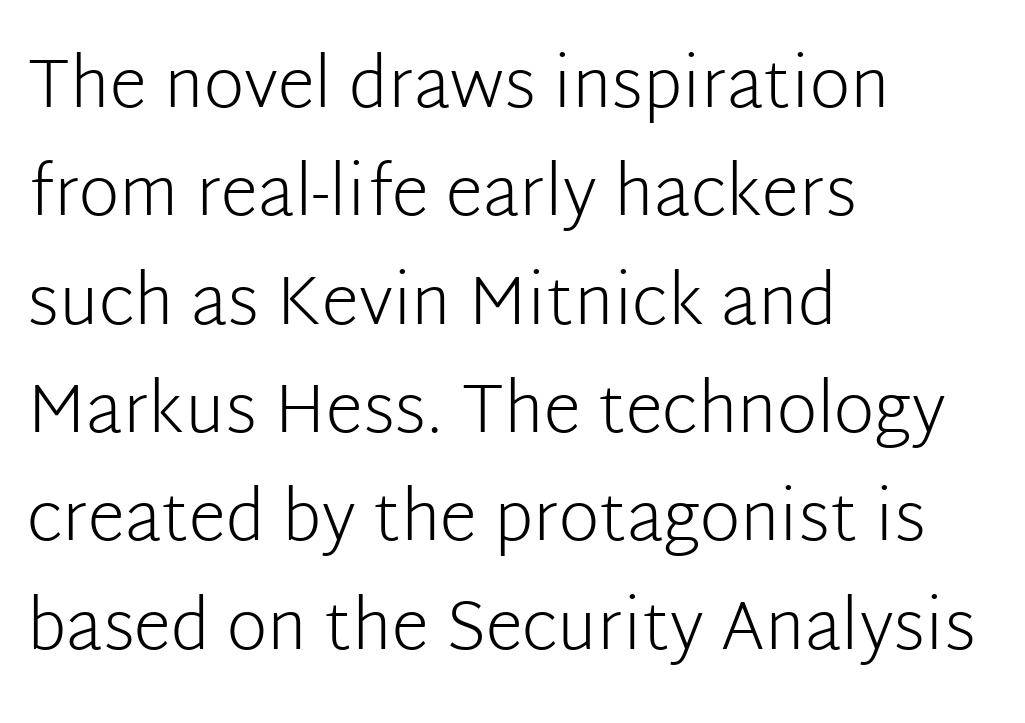
{"serif": "no", "italic": "no", "bold": "no", "weight": "light", "width": "normal", "stroke_contrast": "low", "x_height": "medium", "monospaced": "no", "underline": "no", "align": "left", "line_spacing": "normal", "line_spacing_ratio": 1.57, "letter_spacing": "normal", "letter_spacing_em": 0.0, "glyph_px": 69}
